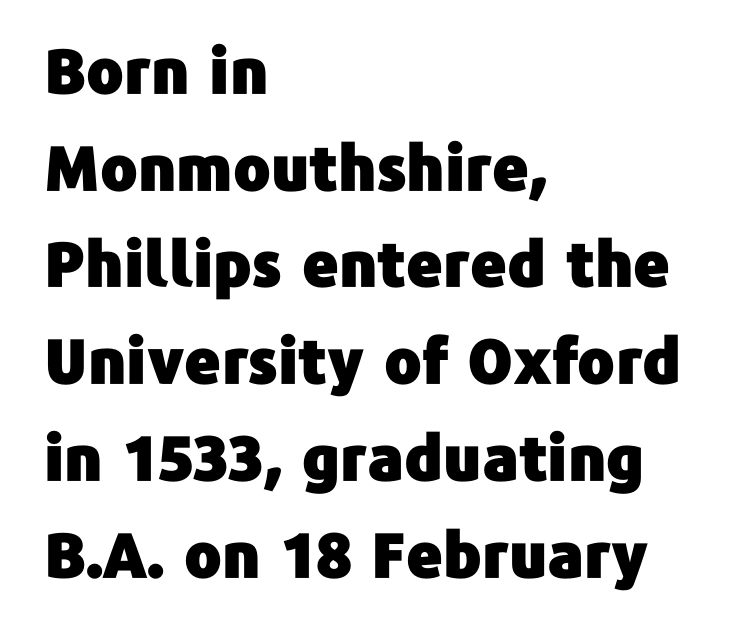
Q: Is the text italic (slanted)? A: No, it is upright.
Q: Is the typeface a serif or a sans-serif typeface? A: Sans-serif.
Q: Is the text underlined? A: No.
Q: How is the paragraph aligned? A: Left-aligned.
Q: Is the spacing between letters normal or unusually wide? A: Normal.
Q: Is the spacing between lines tight, normal or loose? A: Normal.
Q: Width (condensed, normal, or wide)? A: Normal.
Q: Stroke contrast? A: Low.
Q: x-height? A: Medium.
Q: Monospaced? A: No.
